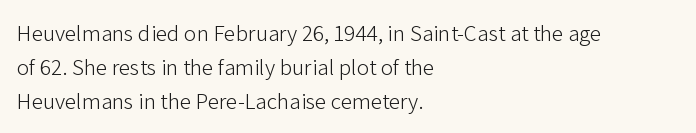
The image shows 23 px text type, upright; set left-aligned, normal line spacing (1.47x), normal letter spacing, not underlined.
